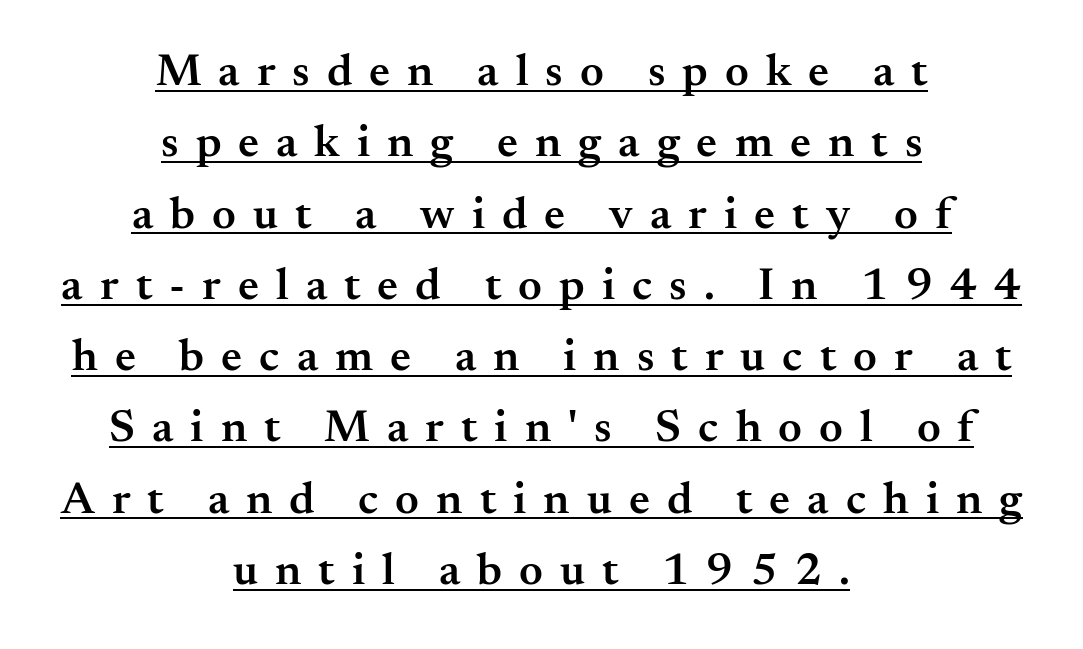
Q: Is the text bold? A: Semi-bold.
Q: Is the text italic (slanted)? A: No, it is upright.
Q: Is the typeface a serif or a sans-serif typeface? A: Serif.
Q: Is the text underlined? A: Yes.
Q: How is the paragraph aligned? A: Centered.
Q: Is the spacing between letters normal or unusually wide? A: Unusually wide.
Q: Is the spacing between lines tight, normal or loose? A: Normal.
Q: Width (condensed, normal, or wide)? A: Normal.
Q: Stroke contrast? A: Medium.
Q: x-height? A: Small.
Q: Monospaced? A: No.
